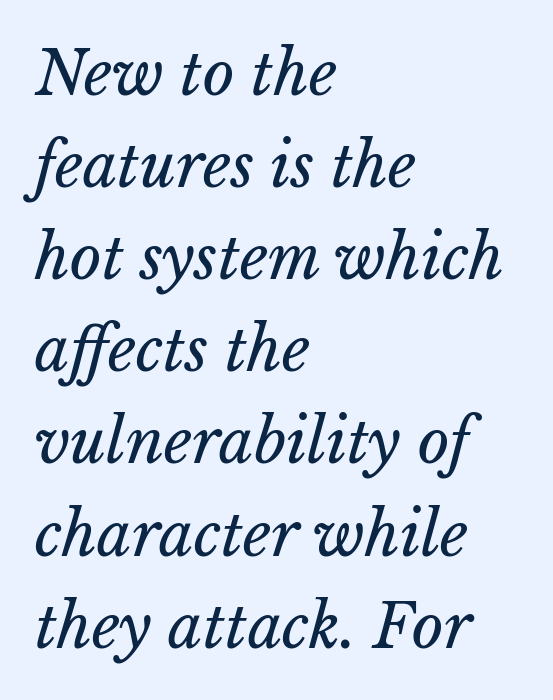
The image shows 61 px regular-weight type, italic (leaning right); set left-aligned, normal line spacing (1.51x), normal letter spacing, not underlined; low stroke contrast and a medium x-height.
